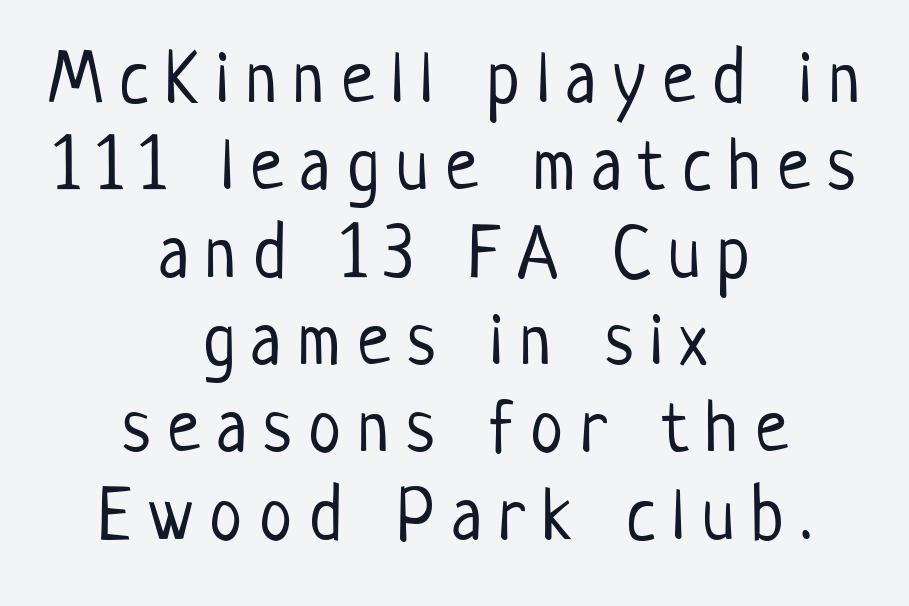
The image shows 74 px light, condensed sans-serif type, upright; set centered, line spacing 1.18x, unusually wide letter spacing (+0.23 em), not underlined; low stroke contrast and a medium x-height.
